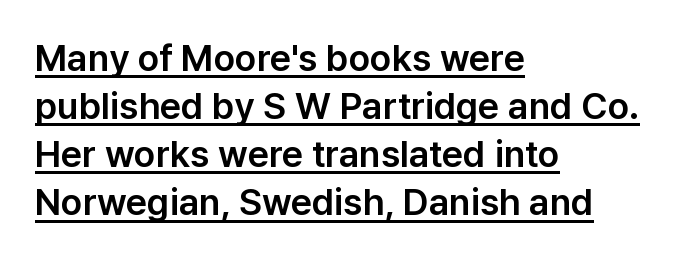
{"serif": "no", "italic": "no", "width": "normal", "stroke_contrast": "low", "x_height": "medium", "monospaced": "no", "underline": "yes", "align": "left", "line_spacing": "normal", "line_spacing_ratio": 1.3, "letter_spacing": "normal", "letter_spacing_em": 0.0, "glyph_px": 37}
